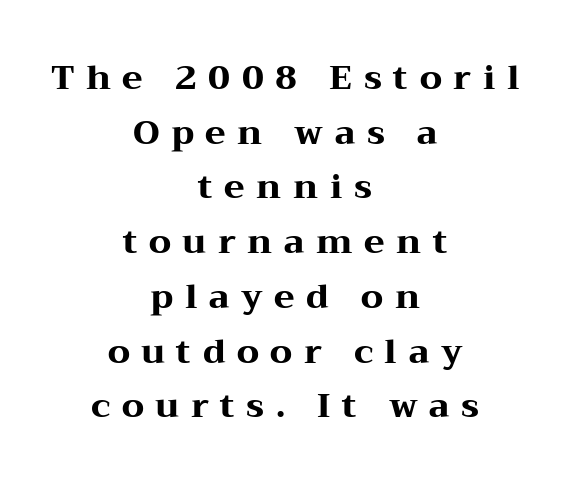
Q: Is the text bold? A: Yes.
Q: Is the text italic (slanted)? A: No, it is upright.
Q: Is the typeface a serif or a sans-serif typeface? A: Serif.
Q: Is the text underlined? A: No.
Q: How is the paragraph aligned? A: Centered.
Q: Is the spacing between letters normal or unusually wide? A: Unusually wide.
Q: Is the spacing between lines tight, normal or loose? A: Normal.
Q: Width (condensed, normal, or wide)? A: Wide.
Q: Stroke contrast? A: Medium.
Q: x-height? A: Medium.
Q: Monospaced? A: No.
